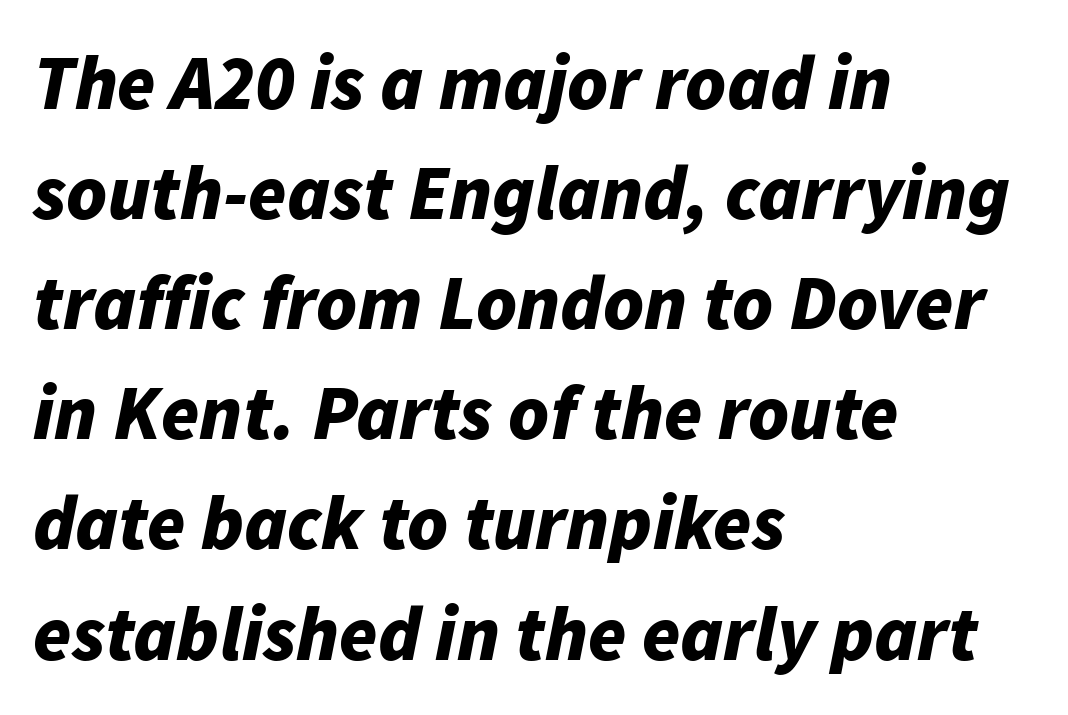
A clean baseline with only descenders dipping below it. The rendering uses natural spacing where letterforms have individual widths. The block of text has a typical density, with ordinary space between rows. Short note: letters normally spaced.
